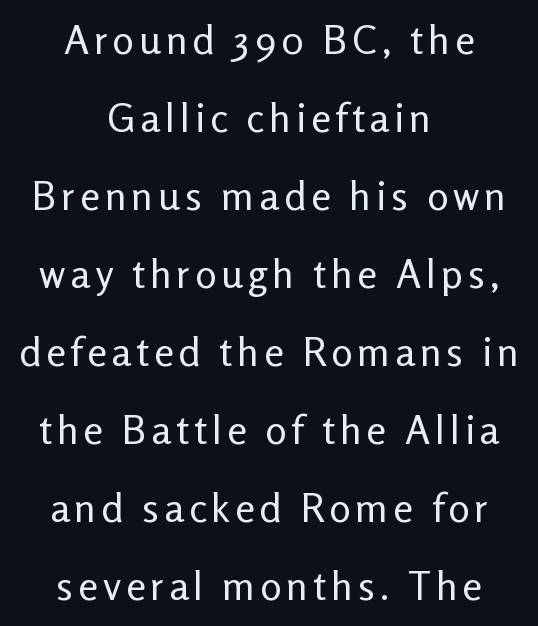
Q: Is the text bold? A: No.
Q: Is the text italic (slanted)? A: No, it is upright.
Q: Is the typeface a serif or a sans-serif typeface? A: Sans-serif.
Q: Is the text underlined? A: No.
Q: How is the paragraph aligned? A: Centered.
Q: Is the spacing between lines tight, normal or loose? A: Loose.
Q: Width (condensed, normal, or wide)? A: Normal.
Q: Stroke contrast? A: Low.
Q: x-height? A: Medium.
Q: Monospaced? A: No.
